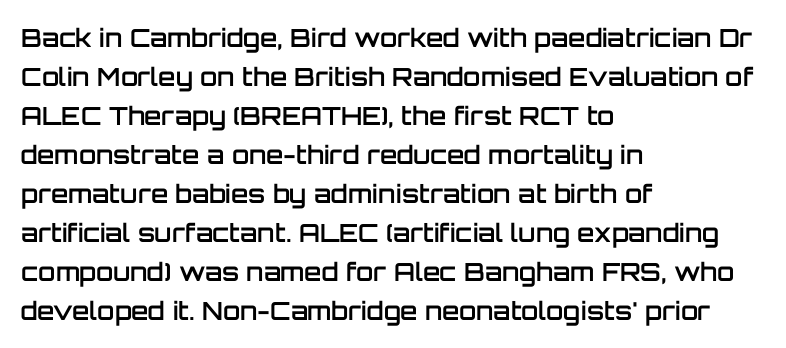
{"italic": "no", "bold": "semi", "underline": "no", "align": "left", "line_spacing": "normal", "line_spacing_ratio": 1.56, "letter_spacing": "normal", "letter_spacing_em": 0.0, "glyph_px": 25}
